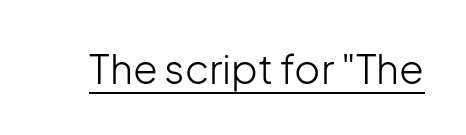
The image shows 40 px light sans-serif type, upright; set normal letter spacing, underlined; low stroke contrast and a medium x-height.
